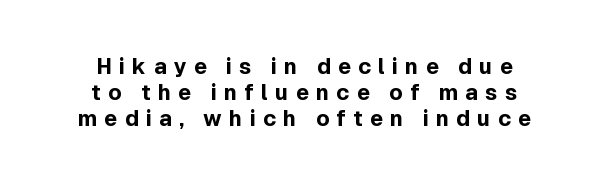
The image shows 22 px bold type, upright; set centered, line spacing 1.18x, unusually wide letter spacing (+0.32 em), not underlined.
